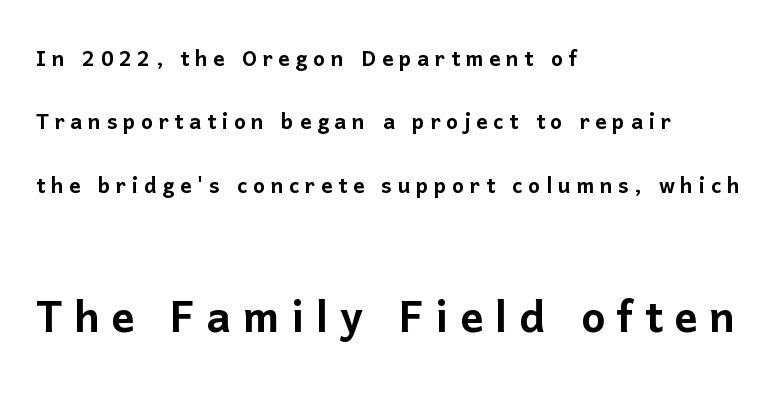
{"serif": "no", "italic": "no", "width": "normal", "stroke_contrast": "low", "x_height": "medium", "monospaced": "no", "underline": "no", "align": "left", "line_spacing": "loose", "line_spacing_ratio": 2.26, "letter_spacing": "wide", "letter_spacing_em": 0.2, "larger_block": "second", "size_ratio": 2.04, "glyph_px": 57}
